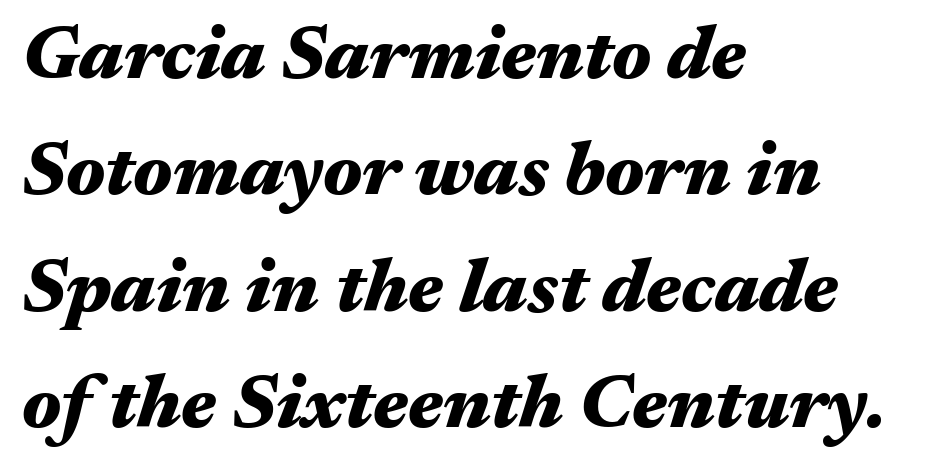
The image shows 76 px heavy, wide type, italic (leaning right); set left-aligned, normal line spacing (1.53x), normal letter spacing, not underlined; medium stroke contrast and a medium x-height.
